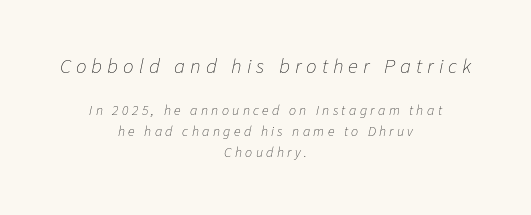
Q: Is the text bold? A: No.
Q: Is the text italic (slanted)? A: Yes, it leans right by about 11 degrees.
Q: Is the text underlined? A: No.
Q: How is the paragraph aligned? A: Centered.
Q: Is the spacing between letters normal or unusually wide? A: Unusually wide.
Q: Is the spacing between lines tight, normal or loose? A: Normal.
Q: Which block of text is set in a larger size, the first (top) or the second (bottom)? A: The first (top) one.
